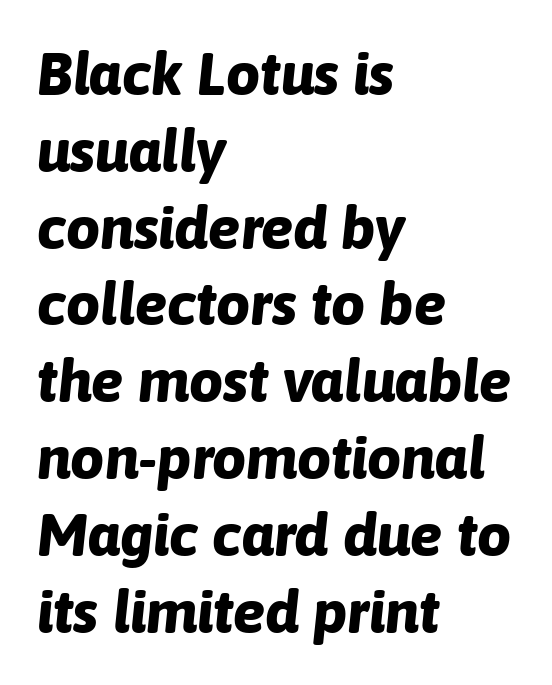
Q: Is the text bold? A: Yes.
Q: Is the text italic (slanted)? A: Yes, it leans right by about 6 degrees.
Q: Is the text underlined? A: No.
Q: How is the paragraph aligned? A: Left-aligned.
Q: Is the spacing between letters normal or unusually wide? A: Normal.
Q: Is the spacing between lines tight, normal or loose? A: Normal.
Q: Width (condensed, normal, or wide)? A: Normal.
Q: Stroke contrast? A: Low.
Q: x-height? A: Medium.
Q: Monospaced? A: No.
